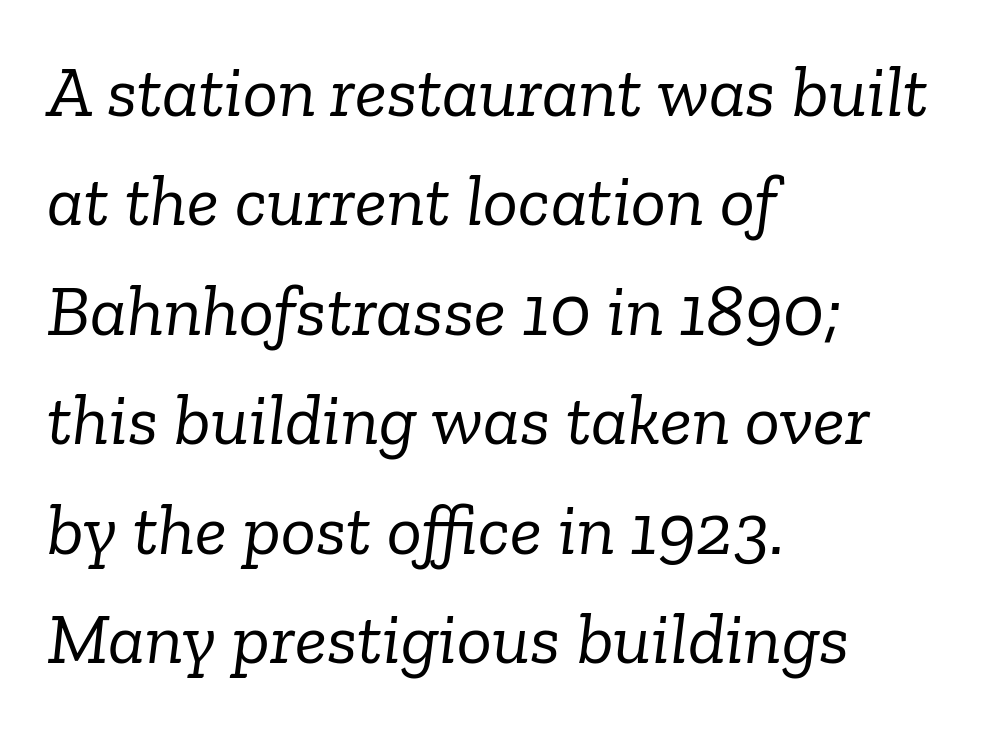
{"serif": "yes", "italic": "yes", "lean": "right", "slant_degrees": 6, "bold": "no", "weight": "light", "width": "normal", "stroke_contrast": "low", "x_height": "medium", "monospaced": "no", "underline": "no", "align": "left", "line_spacing": "normal", "line_spacing_ratio": 1.5, "letter_spacing": "normal", "letter_spacing_em": 0.0, "glyph_px": 73}
